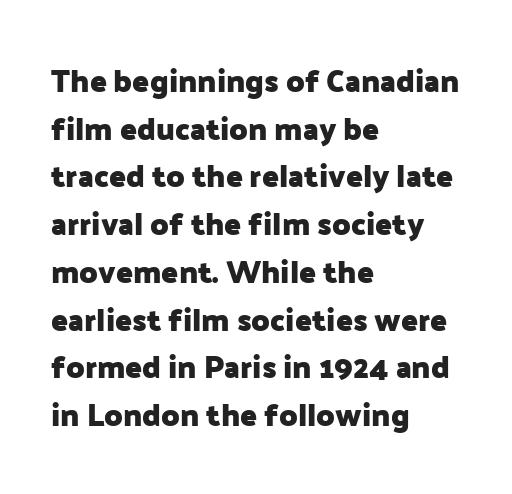
The letters stand straight up with perfectly vertical stems. This block has exactly the height ordinary leading produces. The letterforms sit shoulder to shoulder at normal distance. Letterform terminals end flat and unadorned throughout the passage. Emphasis by weight is at full strength: bold. Do the characters align in a grid? No, the font is proportional.
